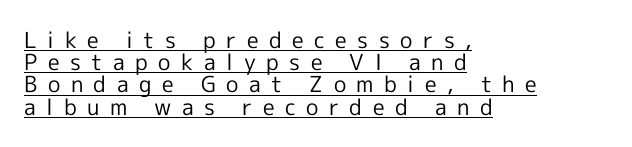
You can tell it's not italic because the verticals are truly vertical. The line texture is sparse and dotted thanks to wide tracking. Typeset ragged right — the left edge is the straight one. What decoration does the sample have? An underline. The letterforms sit at book weight or below.
